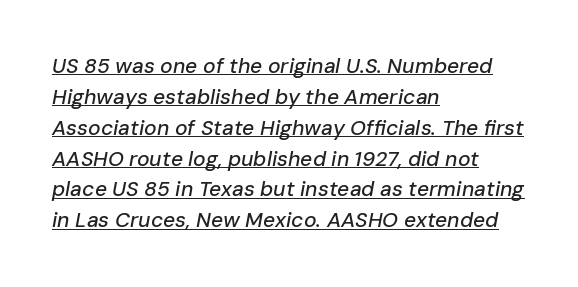
The image shows 21 px text type, italic (leaning right); set left-aligned, normal line spacing (1.47x), normal letter spacing, underlined.
